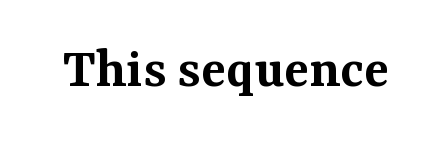
{"serif": "yes", "italic": "no", "bold": "semi", "weight": "semibold", "width": "normal", "stroke_contrast": "medium", "x_height": "medium", "monospaced": "no", "underline": "no", "letter_spacing": "normal", "letter_spacing_em": 0.0, "glyph_px": 58}
